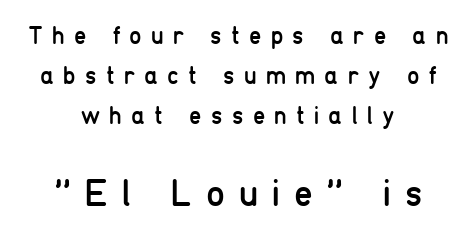
Q: Is the text bold? A: No.
Q: Is the text italic (slanted)? A: No, it is upright.
Q: Is the typeface a serif or a sans-serif typeface? A: Sans-serif.
Q: Is the text underlined? A: No.
Q: How is the paragraph aligned? A: Centered.
Q: Is the spacing between letters normal or unusually wide? A: Unusually wide.
Q: Is the spacing between lines tight, normal or loose? A: Normal.
Q: Which block of text is set in a larger size, the first (top) or the second (bottom)? A: The second (bottom) one.
Q: Width (condensed, normal, or wide)? A: Condensed.
Q: Stroke contrast? A: Low.
Q: x-height? A: Medium.
Q: Monospaced? A: No.
